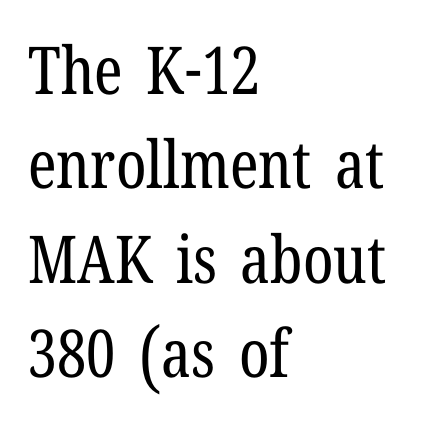
Each row of text sits above clean, open space. Normally led — the rows are evenly, conventionally spaced. The face used here is seriffed, in the tradition of book romans. Casual observation: everything's shoved over to the left. The letters stand upright; this is a roman face. Between one letter and the next there's only the usual sliver of space.
